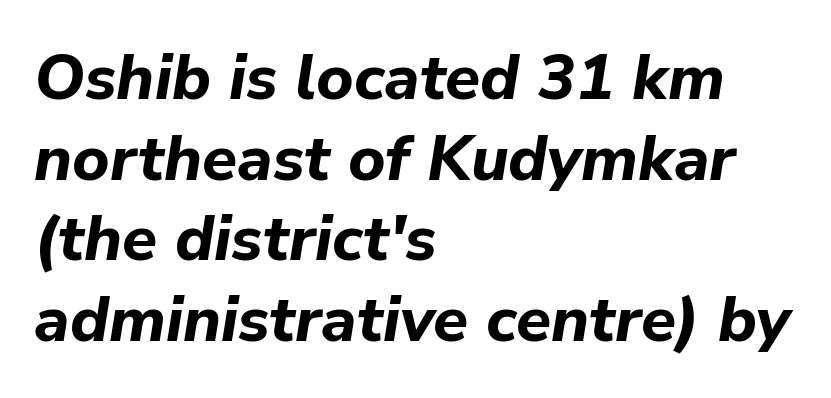
{"italic": "yes", "lean": "right", "slant_degrees": 9, "bold": "yes", "weight": "bold", "width": "normal", "stroke_contrast": "low", "x_height": "medium", "monospaced": "no", "underline": "no", "align": "left", "line_spacing": "normal", "line_spacing_ratio": 1.26, "letter_spacing": "normal", "letter_spacing_em": 0.0, "glyph_px": 64}
